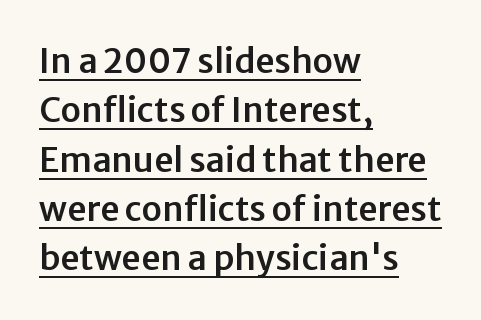
The letters stand upright; this is a roman face. The rendered words wear a rule along their underside. This block has exactly the height ordinary leading produces. Here the designer chose a conventional face with non-uniform glyph widths. In CSS terms this would be text-align: left. Nothing unusual about the tracking: characters are spaced as the font intends.
